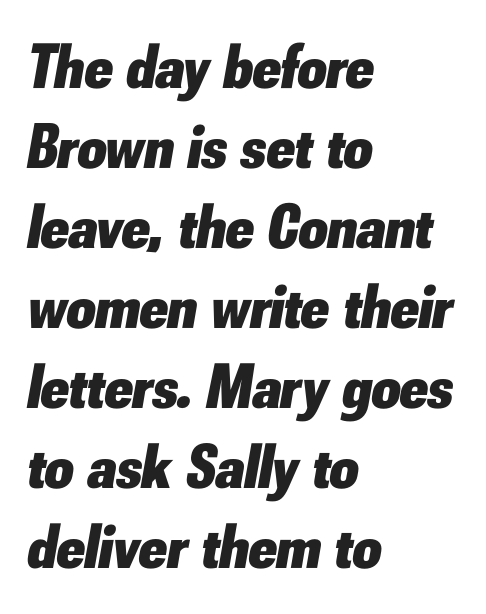
The image shows 63 px heavy type, italic (leaning right); set left-aligned, normal line spacing (1.27x), normal letter spacing, not underlined; low stroke contrast and a small x-height.
